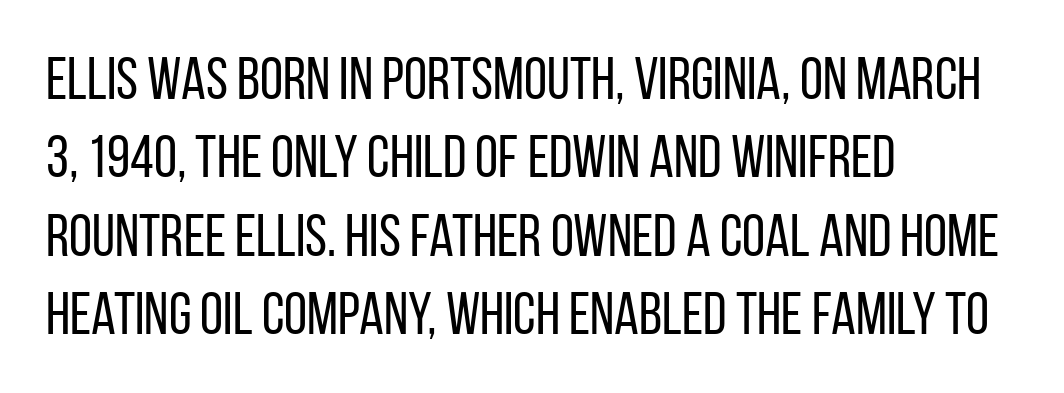
{"serif": "no", "italic": "no", "bold": "no", "weight": "regular", "width": "condensed", "stroke_contrast": "low", "x_height": "large", "monospaced": "no", "underline": "no", "align": "left", "line_spacing": "normal", "line_spacing_ratio": 1.33, "letter_spacing": "normal", "letter_spacing_em": 0.0, "glyph_px": 59}
